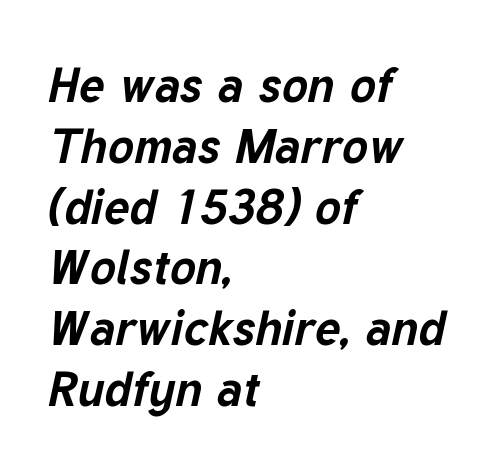
This sample has the flowing, uneven cadence of proportional lettering. Honestly, the letter spacing is just normal — you wouldn't notice it. Every row of glyphs begins at an identical x-position on the left. Heft: maximum for text — a bold.
